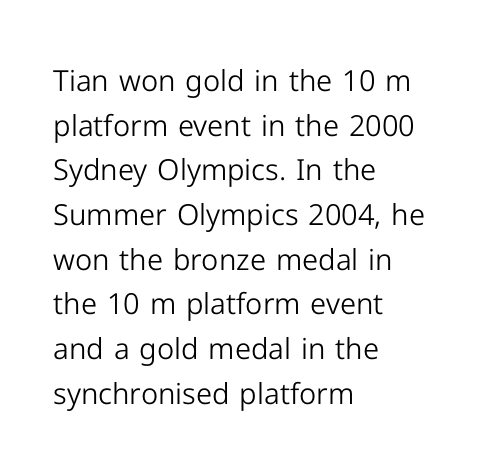
The image shows 29 px light sans-serif type, upright; set left-aligned, normal line spacing (1.54x), normal letter spacing, not underlined; low stroke contrast and a medium x-height.
